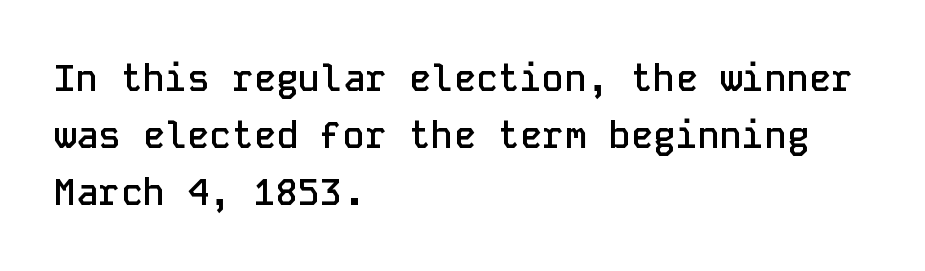
The image shows 37 px semibold sans-serif type, upright, monospaced; set left-aligned, normal line spacing (1.54x), normal letter spacing, not underlined; low stroke contrast and a medium x-height.
